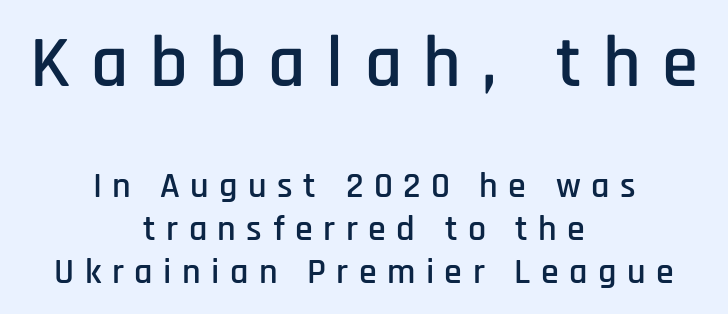
Students, note that the glyphs here are deliberately spaced far apart. The rendering uses natural spacing where letterforms have individual widths. Style check: upright. Centered paragraph, ragged on both sides. This is sans-serif lettering, the kind often seen on screens and signage. Clear beneath every line of the passage.
